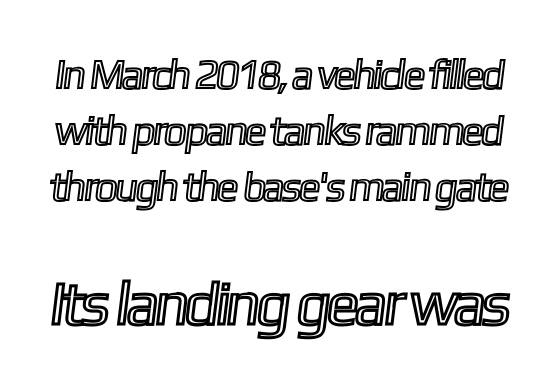
{"width": "condensed", "x_height": "medium", "monospaced": "no", "underline": "no", "line_spacing": "normal", "line_spacing_ratio": 1.37, "letter_spacing": "normal", "letter_spacing_em": 0.0, "larger_block": "second", "size_ratio": 1.49, "glyph_px": 61}
